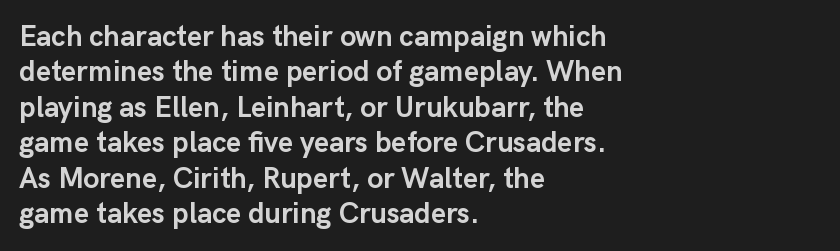
I'd call this a sans setting — the letters go barefoot. The space directly below the letters is spotless. The letters stand straight up with perfectly vertical stems. Visually the block forms a straight wall on the left and a jagged coastline on the right. Caption: standard tracking, unaltered. Heavy, bold letterforms.
